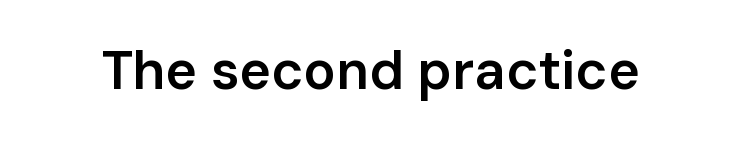
Proportional: the letters do not fall into vertical columns. How heavy is the stroke? Medium-heavy — a semibold, shy of bold. Are there feet on the stems? There aren't — it's a sans. The lettering holds an erect, upright posture throughout. Standard letterfit; no display-style spreading of the glyphs.
